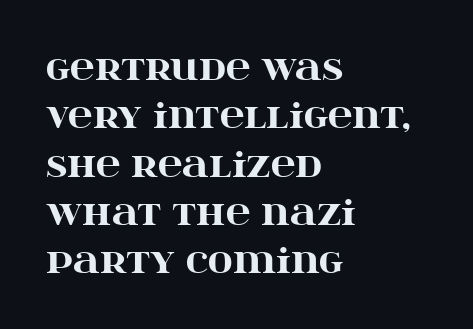
Is there any slant? The stems are plumb. The letters carry serifs — small finishing strokes at the ends of their stems. Spacing verdict: proportional, widths tailored to each character. Honestly, the letter spacing is just normal — you wouldn't notice it. The strokes are fattened all the way to bold. Clear beneath every line of the passage.
